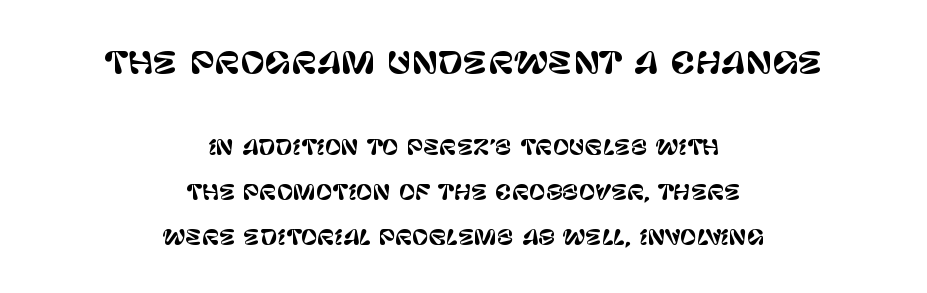
Q: Is the text italic (slanted)? A: Yes.
Q: Is the typeface a serif or a sans-serif typeface? A: Sans-serif.
Q: Is the text underlined? A: No.
Q: How is the paragraph aligned? A: Centered.
Q: Is the spacing between letters normal or unusually wide? A: Normal.
Q: Is the spacing between lines tight, normal or loose? A: Loose.
Q: Which block of text is set in a larger size, the first (top) or the second (bottom)? A: The first (top) one.
Q: Width (condensed, normal, or wide)? A: Normal.
Q: Stroke contrast? A: Low.
Q: x-height? A: Large.
Q: Monospaced? A: No.
